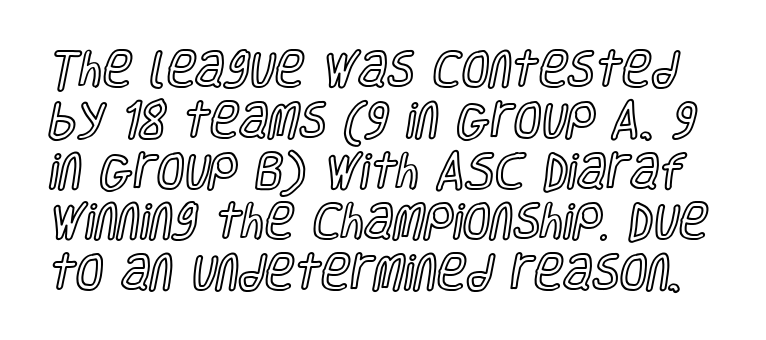
Q: Is the text italic (slanted)? A: Yes.
Q: Is the text underlined? A: No.
Q: Is the spacing between letters normal or unusually wide? A: Normal.
Q: Is the spacing between lines tight, normal or loose? A: Normal.
Q: Width (condensed, normal, or wide)? A: Condensed.
Q: x-height? A: Large.
Q: Monospaced? A: No.
